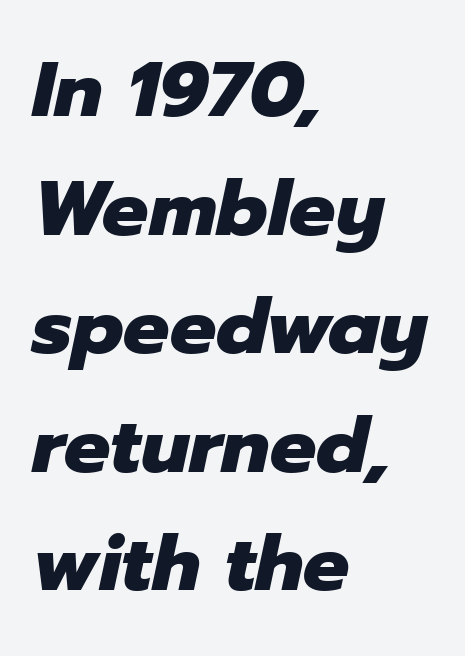
Q: Is the text bold? A: Yes.
Q: Is the text italic (slanted)? A: Yes, it leans right by about 12 degrees.
Q: Is the text underlined? A: No.
Q: How is the paragraph aligned? A: Left-aligned.
Q: Is the spacing between letters normal or unusually wide? A: Normal.
Q: Is the spacing between lines tight, normal or loose? A: Normal.
Q: Width (condensed, normal, or wide)? A: Normal.
Q: Stroke contrast? A: Low.
Q: x-height? A: Medium.
Q: Monospaced? A: No.
